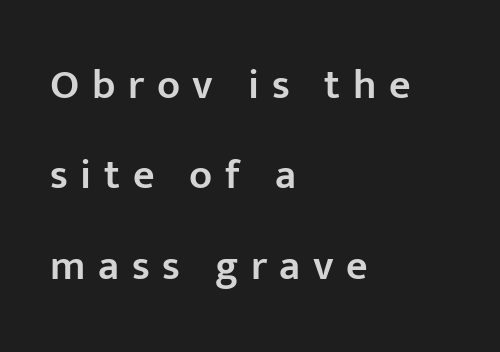
These lines carry some extra weight — a demibold, not a full bold. Does the lettering tilt? It doesn't — this is upright. The tracking jumps out immediately: characters are airy and widely separated. The text was rendered using a sans face with plain stroke endings. Leftover space on each line is placed entirely after the last word.
